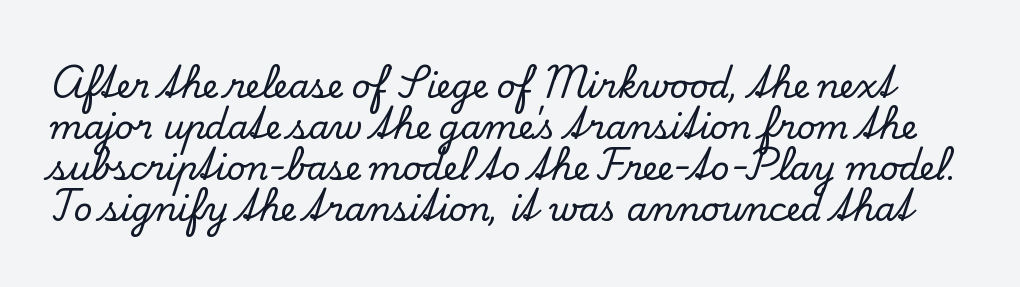
Q: Is the text italic (slanted)? A: Yes.
Q: Is the typeface a serif or a sans-serif typeface? A: Serif.
Q: Is the text underlined? A: No.
Q: Is the spacing between letters normal or unusually wide? A: Normal.
Q: Width (condensed, normal, or wide)? A: Normal.
Q: Stroke contrast? A: Low.
Q: x-height? A: Small.
Q: Monospaced? A: No.
